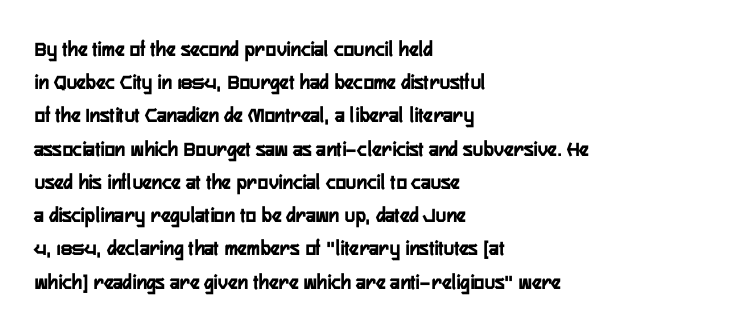
The image shows 22 px text type, upright; set left-aligned, normal line spacing (1.51x), normal letter spacing, not underlined.
